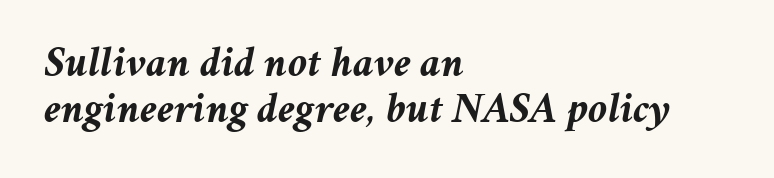
The image shows 43 px semibold type, italic (leaning right); set left-aligned, tight line spacing (1.06x), normal letter spacing, not underlined; medium stroke contrast and a medium x-height.
